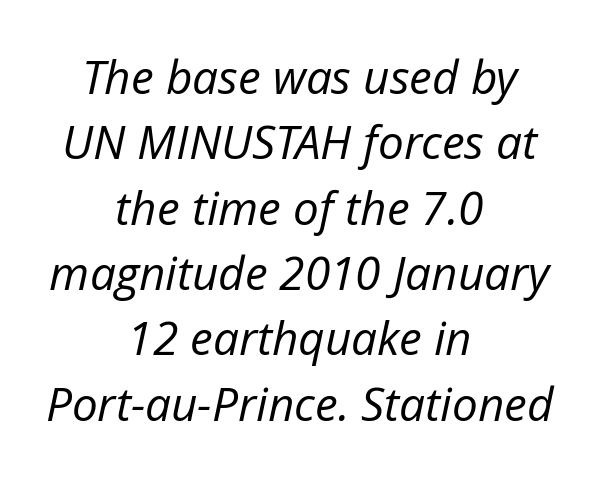
You could not count columns in this text — the font is proportionally spaced. Italic? Definitely — the glyphs are oblique. The baseline area is clear. The designer left line spacing at the default.
